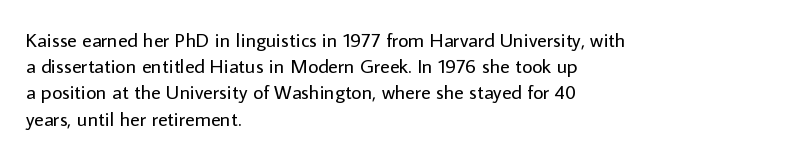
Q: Is the text bold? A: No.
Q: Is the text italic (slanted)? A: No, it is upright.
Q: Is the text underlined? A: No.
Q: How is the paragraph aligned? A: Left-aligned.
Q: Is the spacing between letters normal or unusually wide? A: Normal.
Q: Is the spacing between lines tight, normal or loose? A: Normal.
